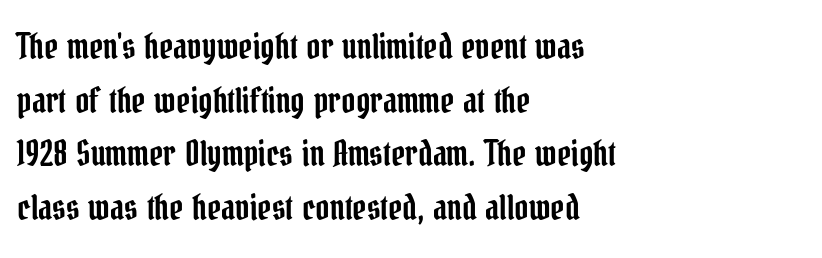
The image shows 34 px condensed serif type, upright; set left-aligned, normal line spacing (1.58x), normal letter spacing, not underlined; low stroke contrast and a medium x-height.
